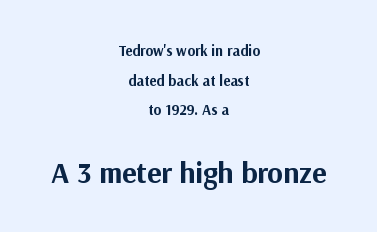
Q: Is the text bold? A: Yes.
Q: Is the text italic (slanted)? A: No, it is upright.
Q: Is the typeface a serif or a sans-serif typeface? A: Sans-serif.
Q: Is the text underlined? A: No.
Q: How is the paragraph aligned? A: Centered.
Q: Is the spacing between letters normal or unusually wide? A: Normal.
Q: Is the spacing between lines tight, normal or loose? A: Loose.
Q: Which block of text is set in a larger size, the first (top) or the second (bottom)? A: The second (bottom) one.
Q: Width (condensed, normal, or wide)? A: Normal.
Q: Stroke contrast? A: Medium.
Q: x-height? A: Medium.
Q: Monospaced? A: No.
